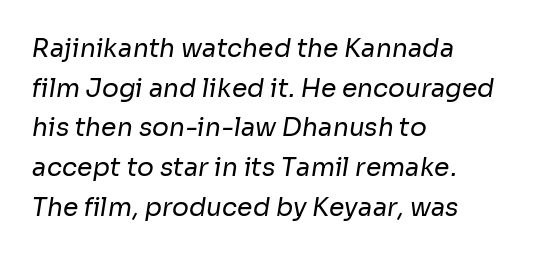
Q: Is the text bold? A: No.
Q: Is the text underlined? A: No.
Q: How is the paragraph aligned? A: Left-aligned.
Q: Is the spacing between letters normal or unusually wide? A: Normal.
Q: Is the spacing between lines tight, normal or loose? A: Normal.
